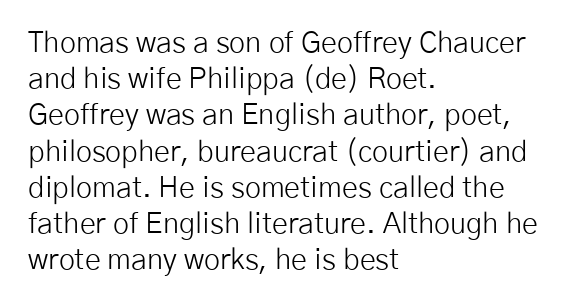
Q: Is the text bold? A: No.
Q: Is the text italic (slanted)? A: No, it is upright.
Q: Is the typeface a serif or a sans-serif typeface? A: Sans-serif.
Q: Is the text underlined? A: No.
Q: How is the paragraph aligned? A: Left-aligned.
Q: Is the spacing between letters normal or unusually wide? A: Normal.
Q: Is the spacing between lines tight, normal or loose? A: Normal.
Q: Width (condensed, normal, or wide)? A: Normal.
Q: Stroke contrast? A: Low.
Q: x-height? A: Medium.
Q: Monospaced? A: No.
